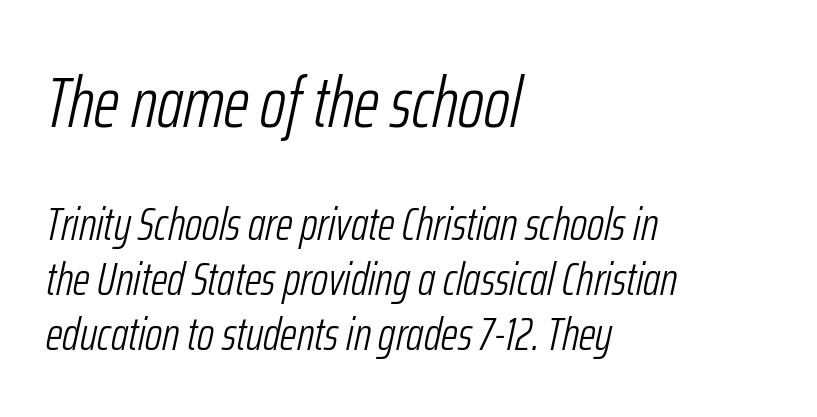
The image shows 71 px light, condensed type, italic (leaning right); set left-aligned, line spacing 1.17x, normal letter spacing, not underlined; the first (top) block is 1.51x larger; low stroke contrast and a medium x-height.
